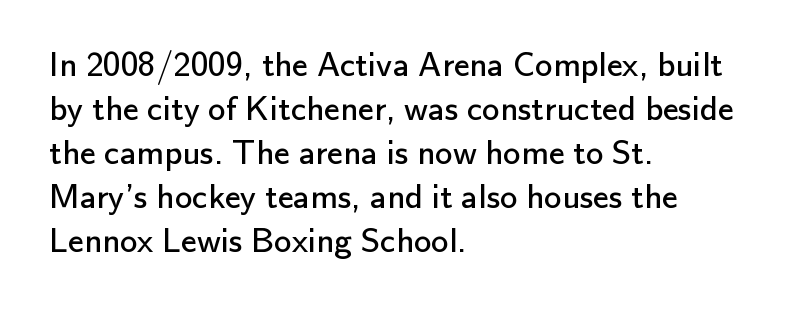
Q: Is the text bold? A: No.
Q: Is the text italic (slanted)? A: No, it is upright.
Q: Is the typeface a serif or a sans-serif typeface? A: Sans-serif.
Q: Is the text underlined? A: No.
Q: How is the paragraph aligned? A: Left-aligned.
Q: Is the spacing between letters normal or unusually wide? A: Normal.
Q: Is the spacing between lines tight, normal or loose? A: Normal.
Q: Width (condensed, normal, or wide)? A: Normal.
Q: Stroke contrast? A: Low.
Q: x-height? A: Small.
Q: Monospaced? A: No.
